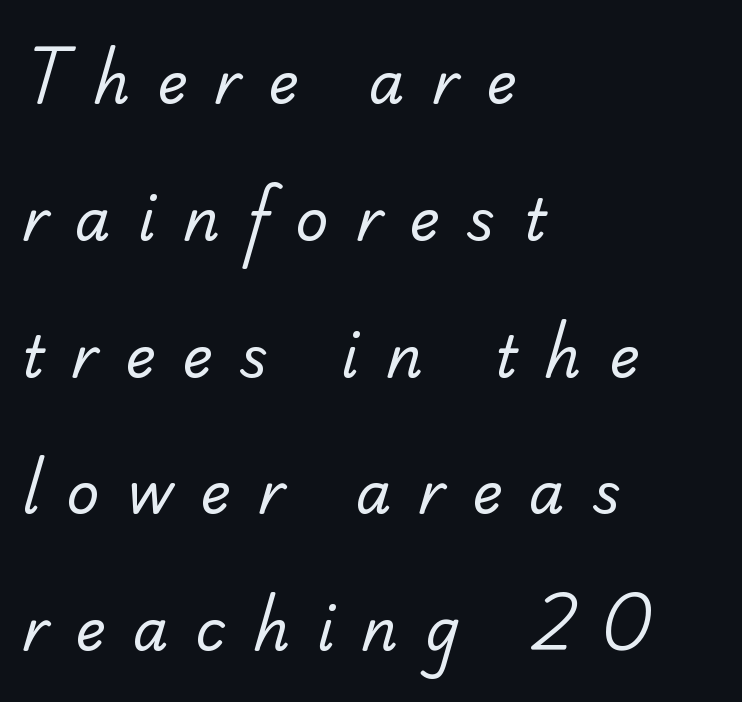
Q: Is the text bold? A: No.
Q: Is the typeface a serif or a sans-serif typeface? A: Serif.
Q: Is the text underlined? A: No.
Q: How is the paragraph aligned? A: Left-aligned.
Q: Is the spacing between letters normal or unusually wide? A: Unusually wide.
Q: Is the spacing between lines tight, normal or loose? A: Loose.
Q: Width (condensed, normal, or wide)? A: Normal.
Q: Stroke contrast? A: Low.
Q: x-height? A: Small.
Q: Monospaced? A: No.
